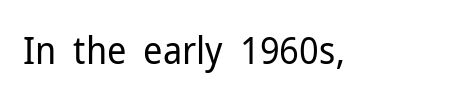
{"serif": "no", "italic": "no", "bold": "no", "weight": "regular", "width": "normal", "stroke_contrast": "low", "x_height": "medium", "monospaced": "no", "underline": "no", "letter_spacing": "normal", "letter_spacing_em": 0.0, "glyph_px": 38}
